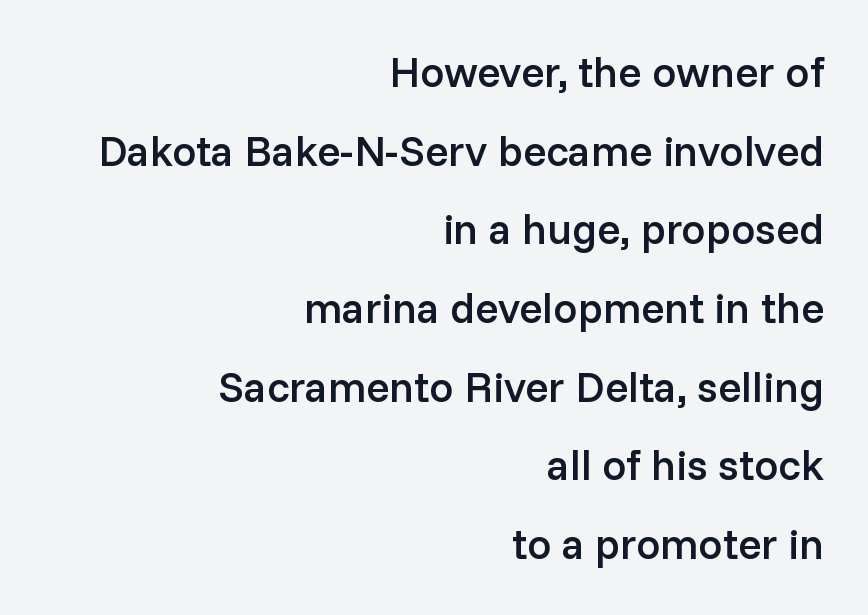
{"serif": "no", "italic": "no", "bold": "semi", "weight": "semibold", "width": "normal", "stroke_contrast": "low", "x_height": "medium", "monospaced": "no", "underline": "no", "align": "right", "line_spacing_ratio": 1.83, "letter_spacing": "normal", "letter_spacing_em": 0.0, "glyph_px": 43}
